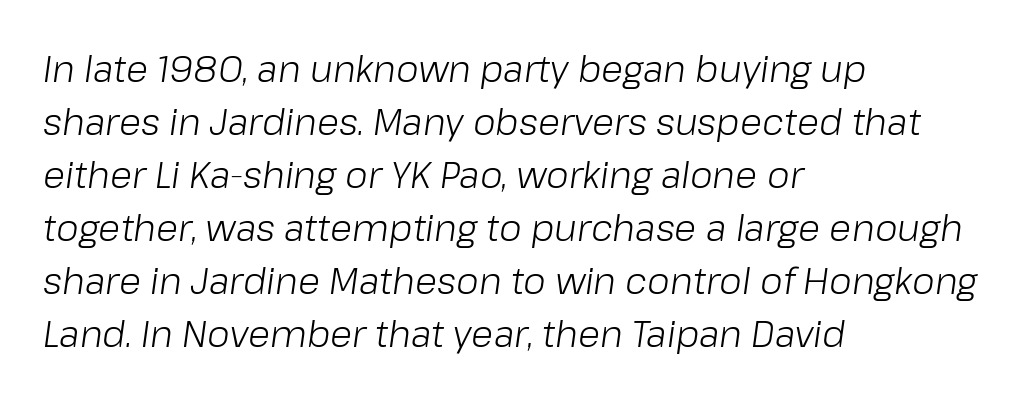
Stems here are at most as thick as an everyday book face. The passage shown has conventional tracking throughout. Descenders hang freely into open space. The block of text has a typical density, with ordinary space between rows.
